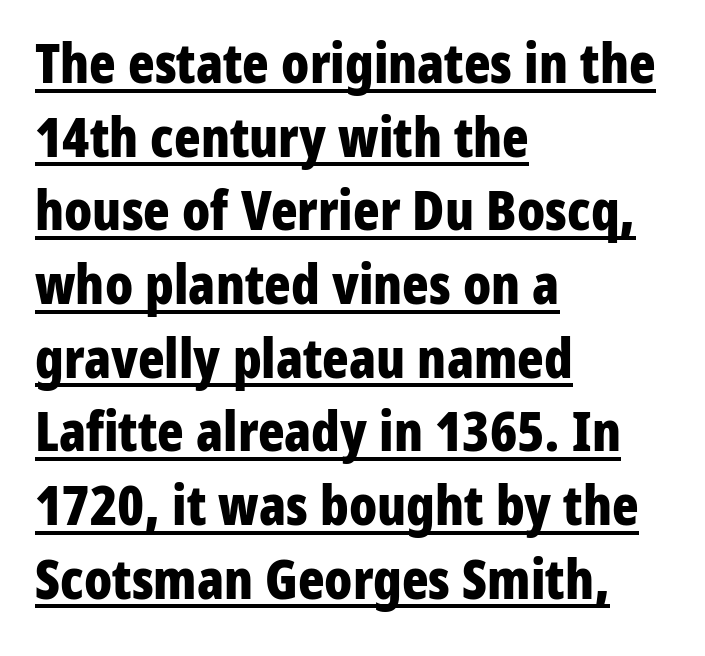
{"serif": "no", "italic": "no", "bold": "yes", "weight": "bold", "width": "condensed", "stroke_contrast": "low", "x_height": "medium", "monospaced": "no", "underline": "yes", "align": "left", "line_spacing": "normal", "line_spacing_ratio": 1.34, "letter_spacing": "normal", "letter_spacing_em": 0.0, "glyph_px": 55}
